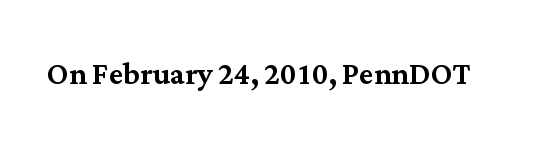
Q: Is the text italic (slanted)? A: No, it is upright.
Q: Is the typeface a serif or a sans-serif typeface? A: Serif.
Q: Is the text underlined? A: No.
Q: Is the spacing between letters normal or unusually wide? A: Normal.
Q: Width (condensed, normal, or wide)? A: Normal.
Q: Stroke contrast? A: Medium.
Q: x-height? A: Medium.
Q: Monospaced? A: No.
